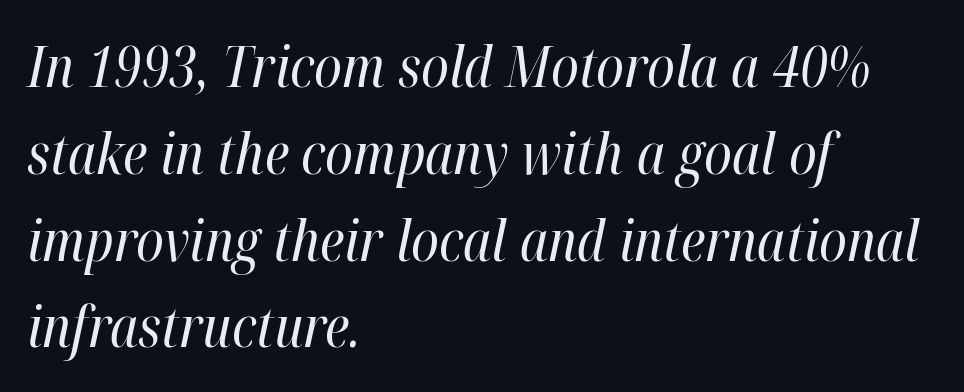
{"italic": "yes", "lean": "right", "slant_degrees": 12, "bold": "no", "weight": "regular", "width": "condensed", "stroke_contrast": "high", "x_height": "medium", "monospaced": "no", "underline": "no", "align": "left", "line_spacing": "normal", "line_spacing_ratio": 1.55, "letter_spacing": "normal", "letter_spacing_em": 0.0, "glyph_px": 56}
